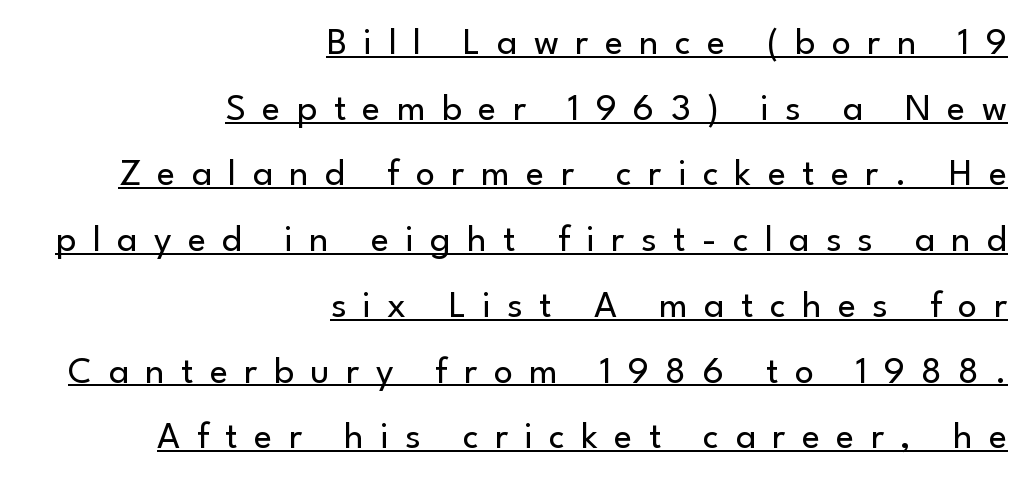
The image shows 38 px regular-weight sans-serif type, upright; set right-aligned, line spacing 1.73x, unusually wide letter spacing (+0.43 em), underlined; low stroke contrast and a small x-height.
